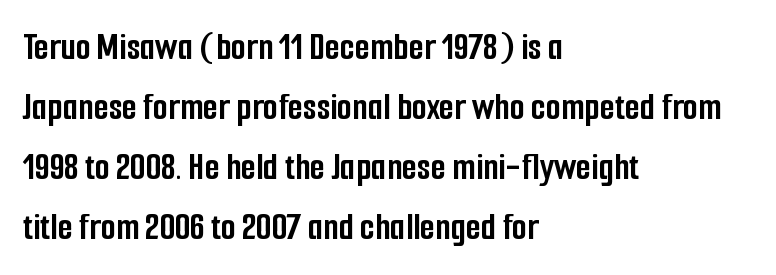
The image shows 39 px semibold, condensed sans-serif type, upright; set left-aligned, normal line spacing (1.54x), normal letter spacing, not underlined; low stroke contrast and a medium x-height.
